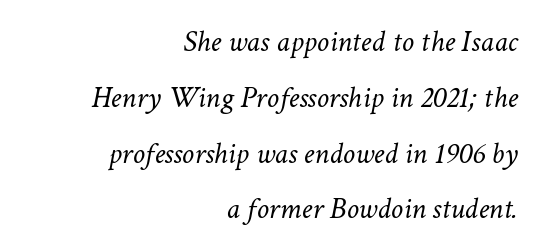
The baseline area is clear. A light-to-regular cut is what we see here. Rendered with sloped, italic letterforms. You could call the tracking neutral — neither tight nor loose.
